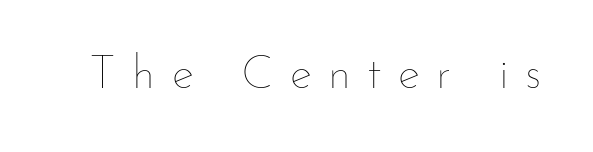
The image shows 47 px thin type, upright; set unusually wide letter spacing (+0.35 em), not underlined; low stroke contrast and a small x-height.
